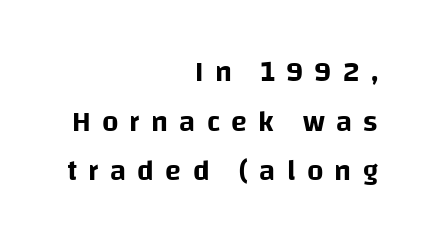
Q: Is the text italic (slanted)? A: No, it is upright.
Q: Is the typeface a serif or a sans-serif typeface? A: Sans-serif.
Q: Is the text underlined? A: No.
Q: How is the paragraph aligned? A: Right-aligned.
Q: Is the spacing between letters normal or unusually wide? A: Unusually wide.
Q: Width (condensed, normal, or wide)? A: Normal.
Q: Stroke contrast? A: Low.
Q: x-height? A: Large.
Q: Monospaced? A: No.
